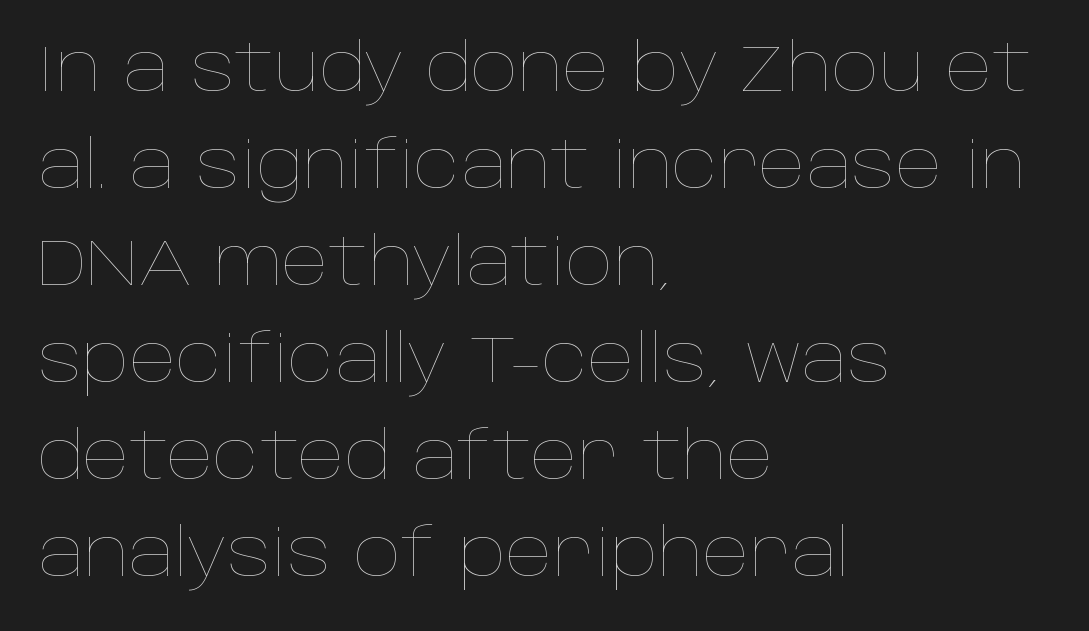
The lines sit at an ordinary, default distance from one another. The lines are quadded left. The line texture is even and compact thanks to regular tracking. This rendering features lettering with no underline. Counters stay open thanks to moderate or lighter strokes.
